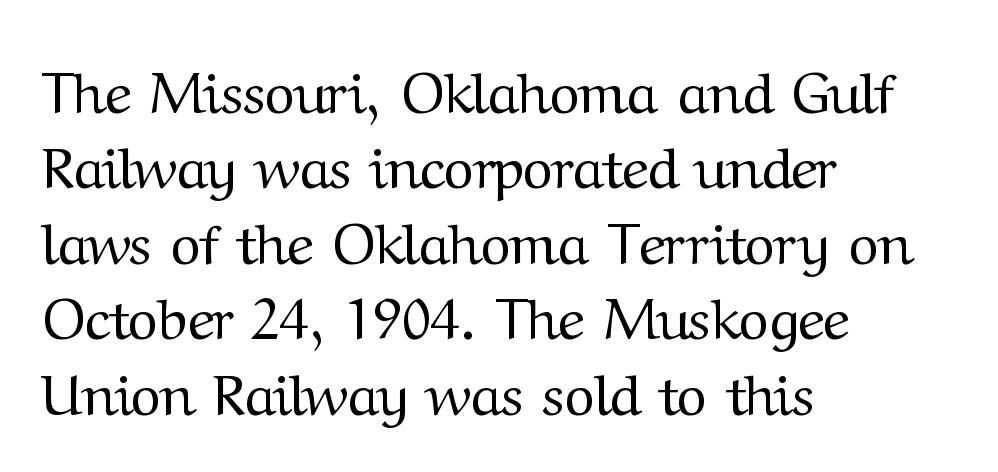
Q: Is the text bold? A: No.
Q: Is the text italic (slanted)? A: No, it is upright.
Q: Is the typeface a serif or a sans-serif typeface? A: Serif.
Q: Is the text underlined? A: No.
Q: How is the paragraph aligned? A: Left-aligned.
Q: Is the spacing between letters normal or unusually wide? A: Normal.
Q: Is the spacing between lines tight, normal or loose? A: Normal.
Q: Width (condensed, normal, or wide)? A: Normal.
Q: Stroke contrast? A: Medium.
Q: x-height? A: Medium.
Q: Monospaced? A: No.
